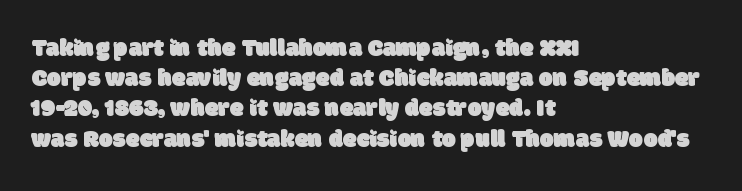
In terms of letterspacing, this is plain default setting. Check under the words: just untouched page. The paragraph shown leans on its left margin.
